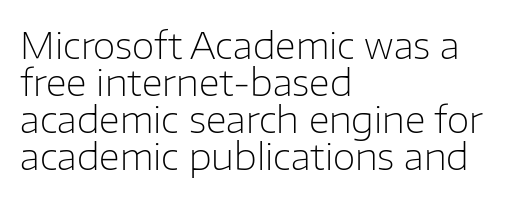
Q: Is the text bold? A: No.
Q: Is the text italic (slanted)? A: No, it is upright.
Q: Is the typeface a serif or a sans-serif typeface? A: Sans-serif.
Q: Is the text underlined? A: No.
Q: How is the paragraph aligned? A: Left-aligned.
Q: Is the spacing between letters normal or unusually wide? A: Normal.
Q: Is the spacing between lines tight, normal or loose? A: Tight.
Q: Width (condensed, normal, or wide)? A: Normal.
Q: Stroke contrast? A: Low.
Q: x-height? A: Medium.
Q: Monospaced? A: No.
